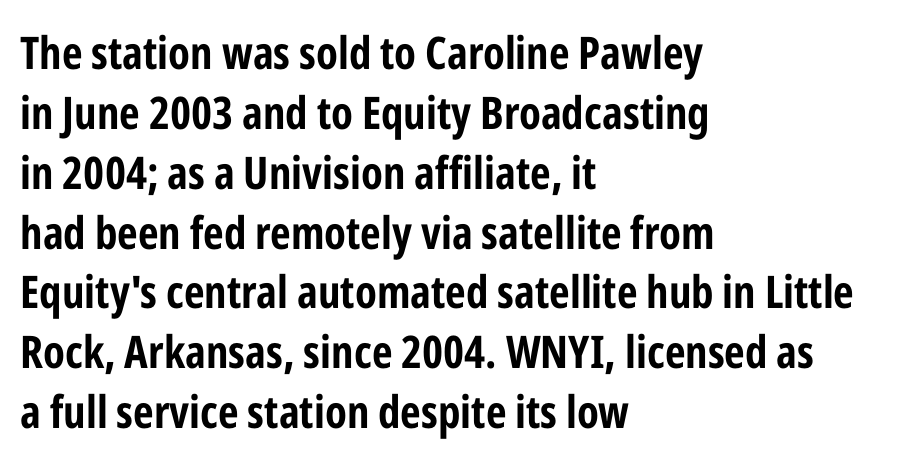
The image shows 45 px bold, condensed sans-serif type, upright; set left-aligned, normal line spacing (1.33x), normal letter spacing, not underlined; low stroke contrast and a medium x-height.
